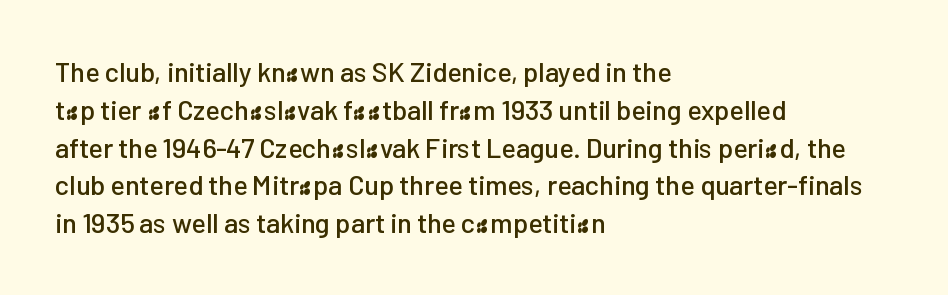
The ragged edge is on the right, which tells us the setting is flush left. Underline: absent. Does the leading feel generous? No, just average. The type is set solid horizontally, with unmodified tracking.
